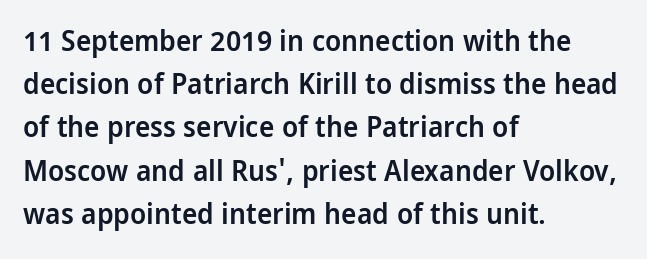
The letters carry no serifs — their stems end cleanly without finishing strokes. Students, note that the glyphs here touch the page at normal intervals. The face used here is proportionally spaced, like ordinary book or web type. Every stem runs plumb, perpendicular to the baseline. Regarding leading, the lines here are spaced in the standard way.
